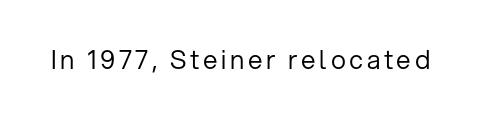
On a weight scale, this lands at 450 or below. The gap between lines stays unmarked. Notice how the stems are strictly vertical — no italics here.
